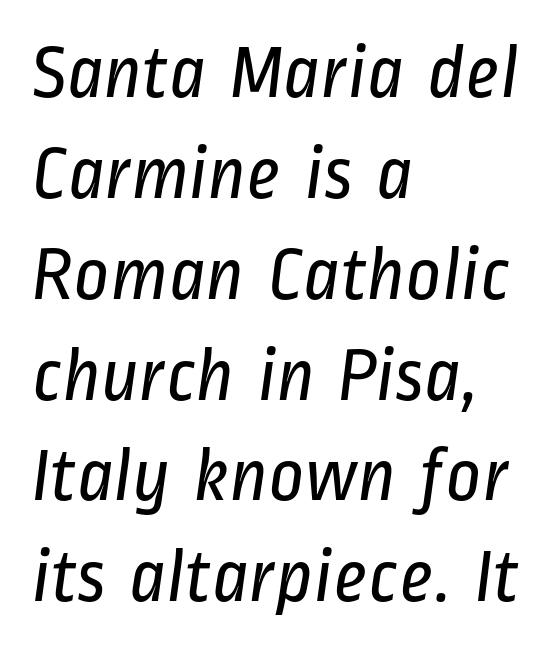
Q: Is the text bold? A: No.
Q: Is the typeface a serif or a sans-serif typeface? A: Sans-serif.
Q: Is the text underlined? A: No.
Q: How is the paragraph aligned? A: Left-aligned.
Q: Is the spacing between letters normal or unusually wide? A: Normal.
Q: Is the spacing between lines tight, normal or loose? A: Normal.
Q: Width (condensed, normal, or wide)? A: Condensed.
Q: Stroke contrast? A: Low.
Q: x-height? A: Medium.
Q: Monospaced? A: No.
